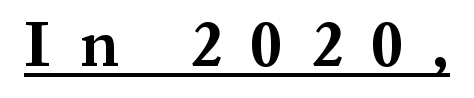
The image shows 65 px bold serif type, upright; set unusually wide letter spacing (+0.46 em), underlined; medium stroke contrast and a medium x-height.
